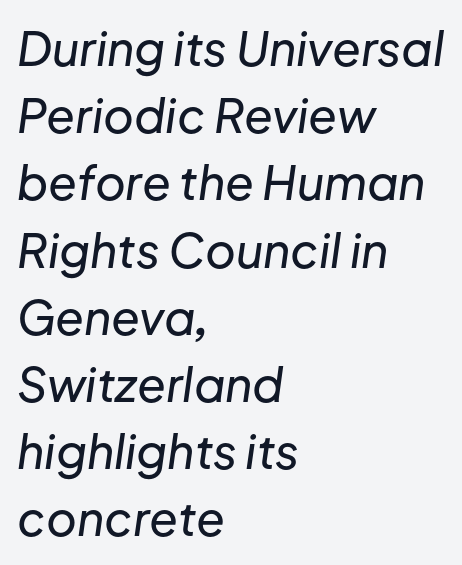
The image shows 47 px text type, italic (leaning right); set left-aligned, normal line spacing (1.43x), normal letter spacing, not underlined; low stroke contrast and a medium x-height.
